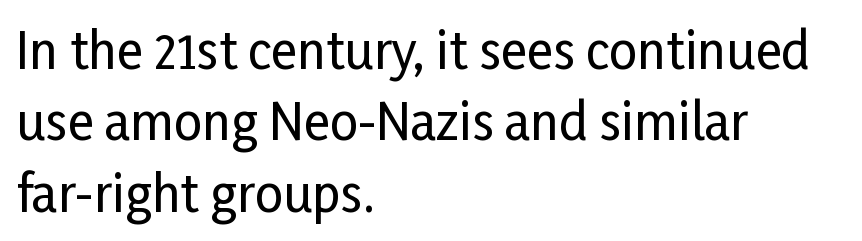
{"serif": "no", "italic": "no", "width": "condensed", "stroke_contrast": "low", "x_height": "medium", "monospaced": "no", "underline": "no", "align": "left", "line_spacing": "normal", "line_spacing_ratio": 1.43, "letter_spacing": "normal", "letter_spacing_em": 0.0, "glyph_px": 50}
